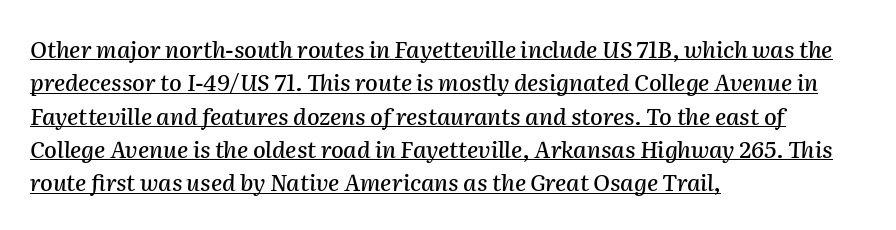
{"italic": "yes", "lean": "right", "slant_degrees": 2, "underline": "yes", "align": "left", "line_spacing": "normal", "line_spacing_ratio": 1.45, "letter_spacing": "normal", "letter_spacing_em": 0.0, "glyph_px": 23}
